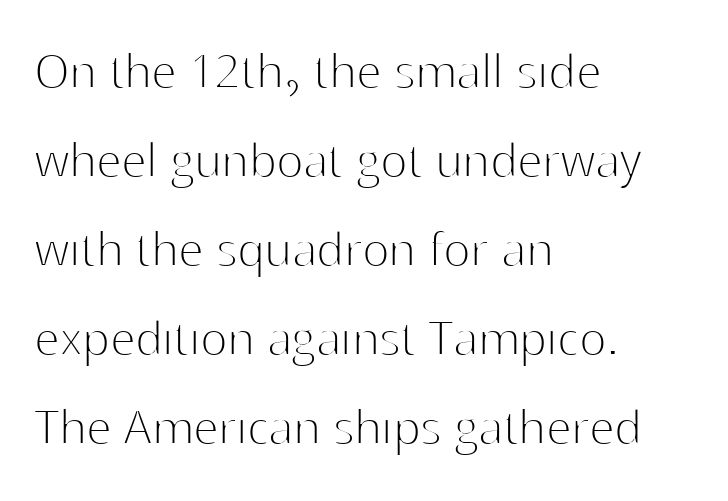
The image shows 57 px thin sans-serif type, upright; set left-aligned, normal line spacing (1.56x), normal letter spacing, not underlined; high stroke contrast and a medium x-height.
